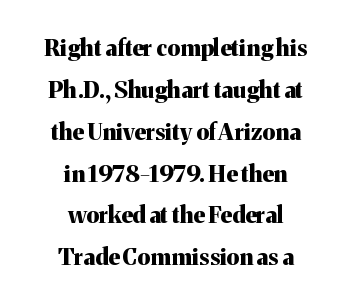
Q: Is the text bold? A: Yes.
Q: Is the text italic (slanted)? A: No, it is upright.
Q: Is the text underlined? A: No.
Q: How is the paragraph aligned? A: Centered.
Q: Is the spacing between letters normal or unusually wide? A: Normal.
